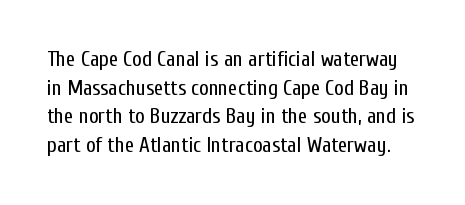
{"italic": "no", "bold": "no", "underline": "no", "line_spacing": "normal", "line_spacing_ratio": 1.36, "letter_spacing": "normal", "letter_spacing_em": 0.0, "glyph_px": 21}
